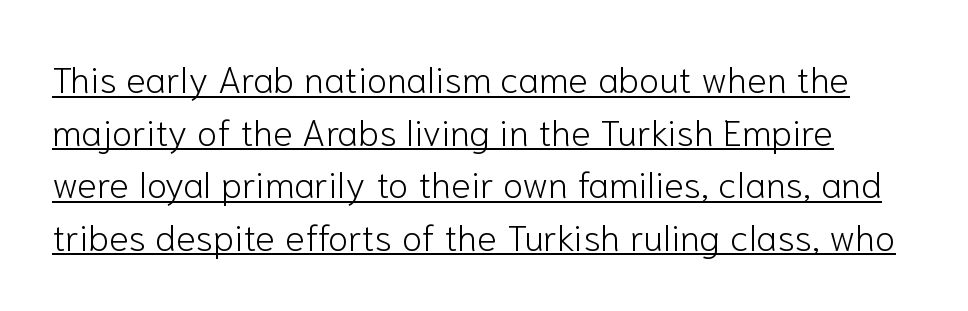
The image shows 37 px light sans-serif type, upright; set normal line spacing (1.42x), normal letter spacing, underlined; low stroke contrast and a medium x-height.
